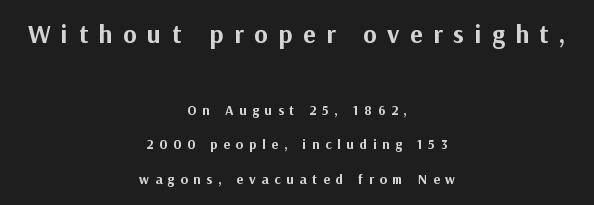
Q: Is the text bold? A: Yes.
Q: Is the text italic (slanted)? A: No, it is upright.
Q: Is the text underlined? A: No.
Q: How is the paragraph aligned? A: Centered.
Q: Is the spacing between letters normal or unusually wide? A: Unusually wide.
Q: Is the spacing between lines tight, normal or loose? A: Loose.
Q: Which block of text is set in a larger size, the first (top) or the second (bottom)? A: The first (top) one.
